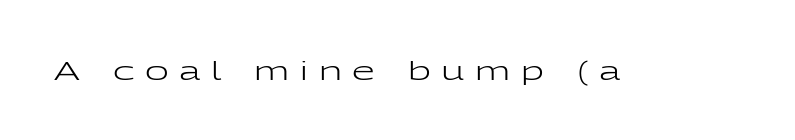
{"italic": "no", "bold": "no", "underline": "no", "letter_spacing": "wide", "letter_spacing_em": 0.41, "glyph_px": 26}
